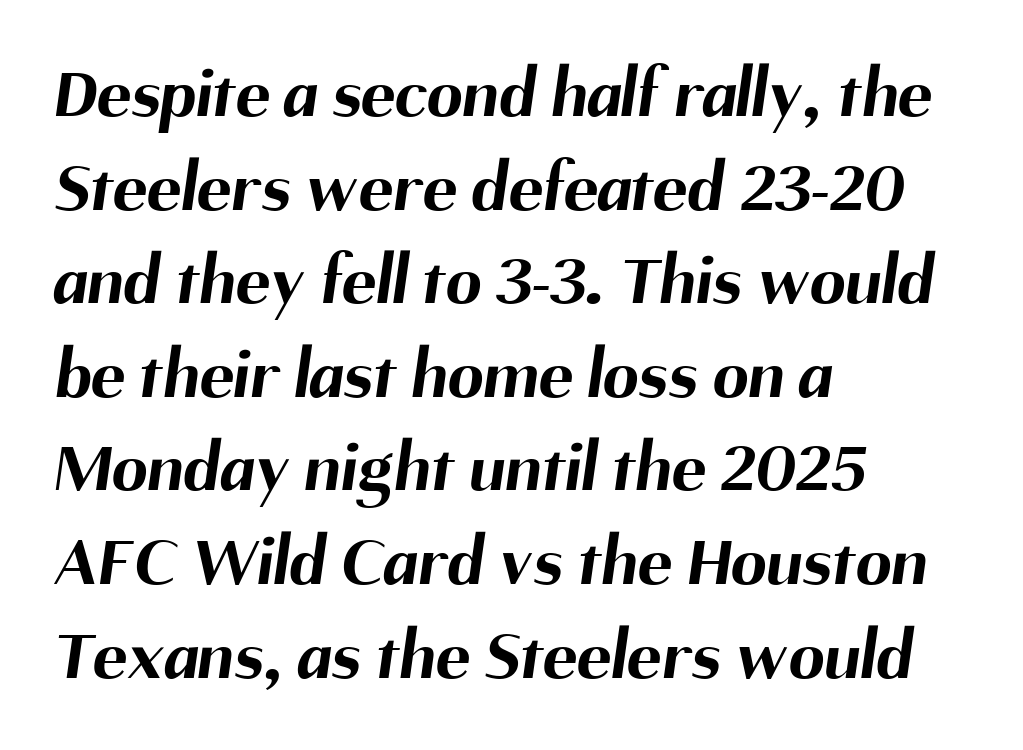
Q: Is the text bold? A: Yes.
Q: Is the typeface a serif or a sans-serif typeface? A: Sans-serif.
Q: Is the text underlined? A: No.
Q: How is the paragraph aligned? A: Left-aligned.
Q: Is the spacing between letters normal or unusually wide? A: Normal.
Q: Is the spacing between lines tight, normal or loose? A: Normal.
Q: Width (condensed, normal, or wide)? A: Normal.
Q: Stroke contrast? A: Medium.
Q: x-height? A: Medium.
Q: Monospaced? A: No.
